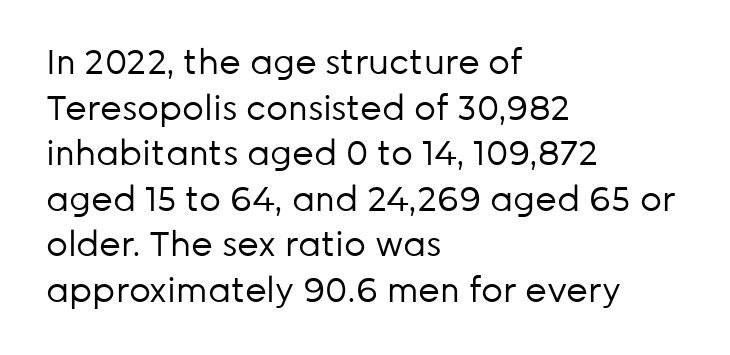
The image shows 34 px regular-weight sans-serif type, upright; set left-aligned, normal line spacing (1.34x), normal letter spacing, not underlined; low stroke contrast and a medium x-height.
